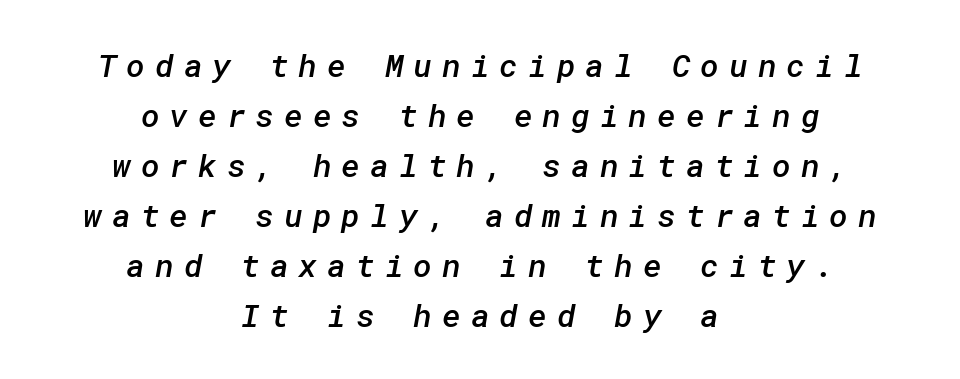
{"serif": "no", "bold": "semi", "weight": "semibold", "width": "normal", "stroke_contrast": "low", "x_height": "medium", "underline": "no", "align": "center", "line_spacing": "normal", "line_spacing_ratio": 1.56, "letter_spacing": "wide", "letter_spacing_em": 0.31, "glyph_px": 32}
